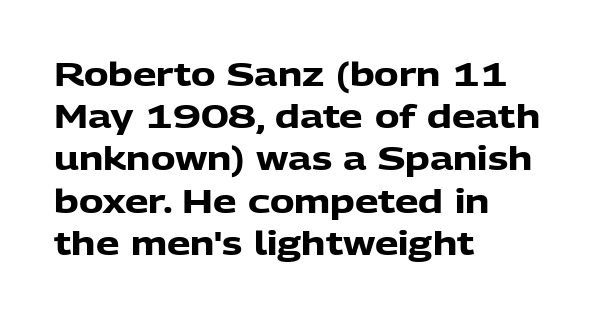
The image shows 33 px heavy sans-serif type, upright; set left-aligned, normal line spacing (1.28x), normal letter spacing, not underlined; low stroke contrast and a medium x-height.
